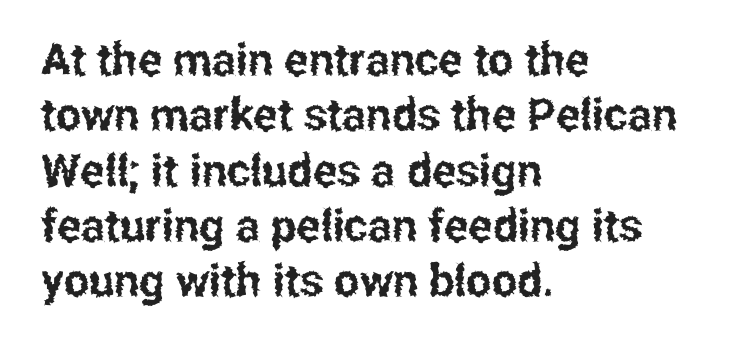
Q: Is the text italic (slanted)? A: No, it is upright.
Q: Is the typeface a serif or a sans-serif typeface? A: Sans-serif.
Q: Is the text underlined? A: No.
Q: How is the paragraph aligned? A: Left-aligned.
Q: Is the spacing between letters normal or unusually wide? A: Normal.
Q: Width (condensed, normal, or wide)? A: Condensed.
Q: Stroke contrast? A: Low.
Q: x-height? A: Medium.
Q: Monospaced? A: No.
